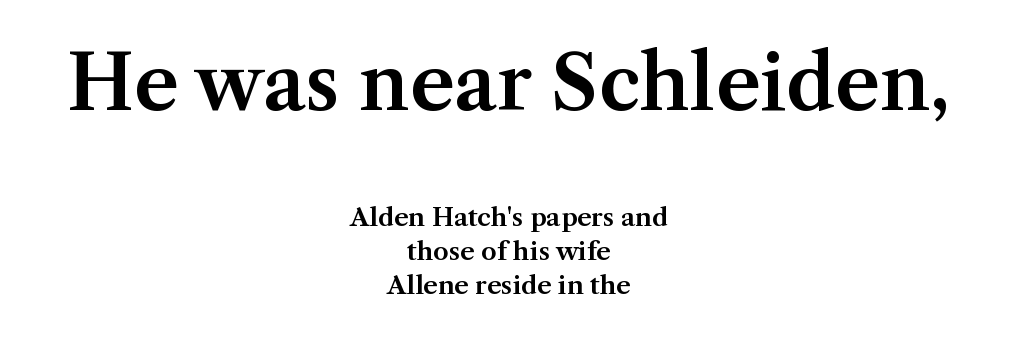
The image shows 76 px serif type, upright; set centered, normal line spacing (1.37x), normal letter spacing, not underlined; the first (top) block is 3.04x larger; medium stroke contrast and a medium x-height.
